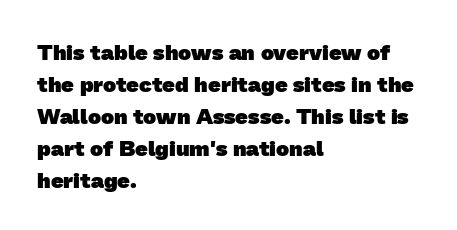
The image shows 22 px bold type; set left-aligned, normal line spacing (1.45x), normal letter spacing, not underlined.
